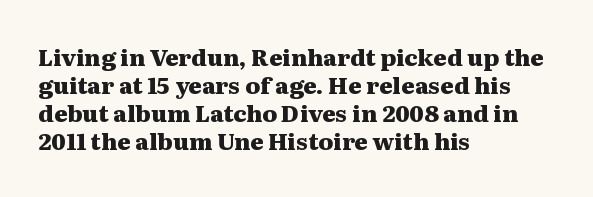
Look at the stroke-to-counter ratio: heavy, a bold. Ordinary non-slanted type is in use. The baseline area is clear. The setting favours the left margin, as ordinary paragraphs usually do. Look at the tracking — it's just the regular setting, nothing added.
